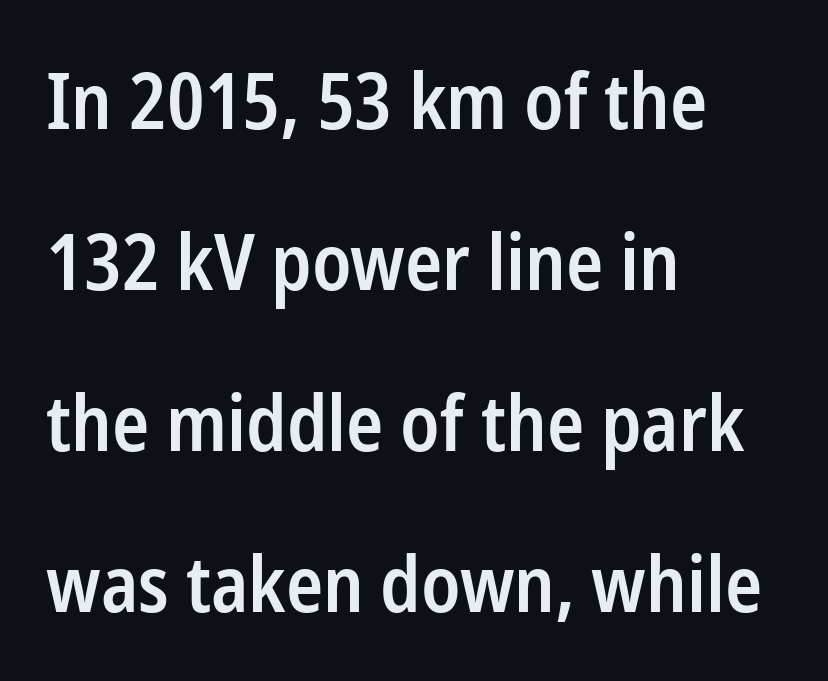
Q: Is the text bold? A: Semi-bold.
Q: Is the text italic (slanted)? A: No, it is upright.
Q: Is the typeface a serif or a sans-serif typeface? A: Sans-serif.
Q: Is the text underlined? A: No.
Q: How is the paragraph aligned? A: Left-aligned.
Q: Is the spacing between letters normal or unusually wide? A: Normal.
Q: Is the spacing between lines tight, normal or loose? A: Loose.
Q: Width (condensed, normal, or wide)? A: Condensed.
Q: Stroke contrast? A: Low.
Q: x-height? A: Medium.
Q: Monospaced? A: No.
